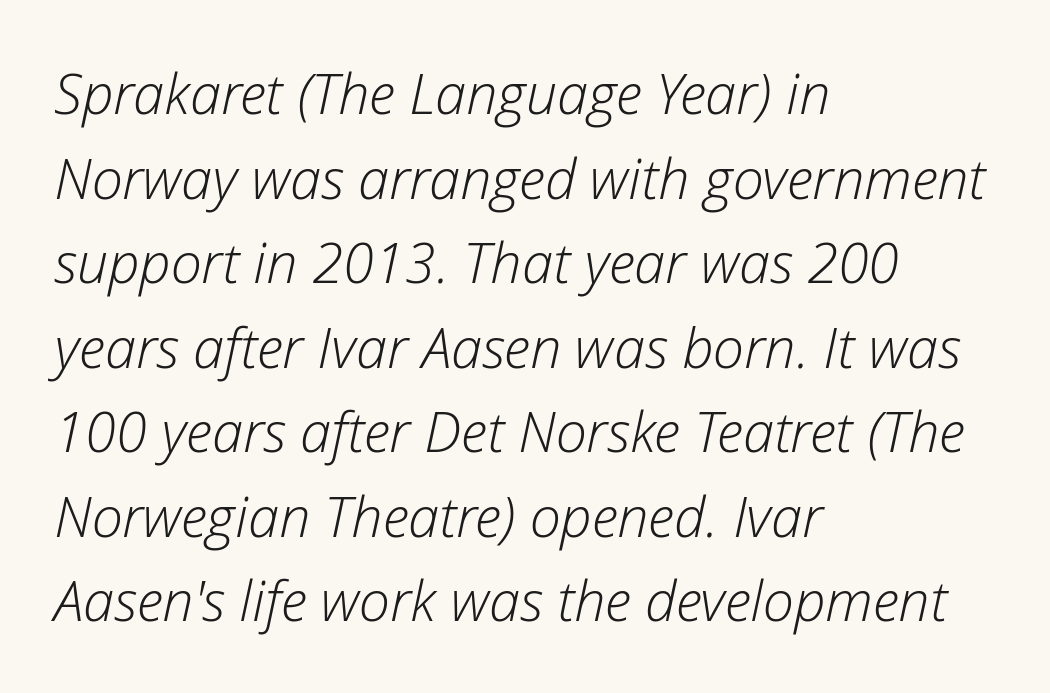
{"italic": "yes", "lean": "right", "slant_degrees": 12, "bold": "no", "weight": "light", "width": "normal", "stroke_contrast": "low", "x_height": "medium", "monospaced": "no", "underline": "no", "align": "left", "line_spacing": "normal", "line_spacing_ratio": 1.51, "letter_spacing": "normal", "letter_spacing_em": 0.0, "glyph_px": 56}
